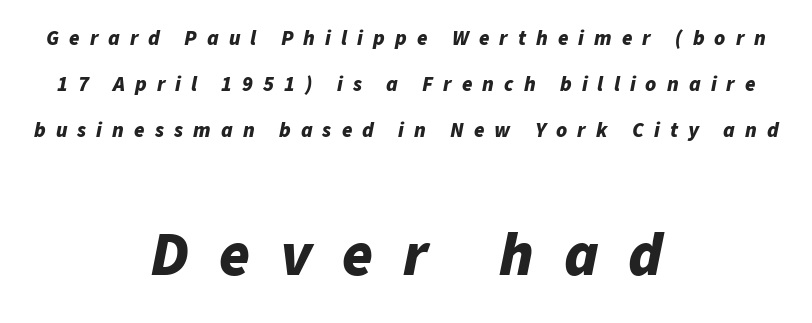
How are the letters spaced? Widely, with obvious added tracking. These lines were composed using italics. This block would shrink considerably if given ordinary leading; it's expanded now. Think of a printed novel: that variable character pitch is what you see here.
